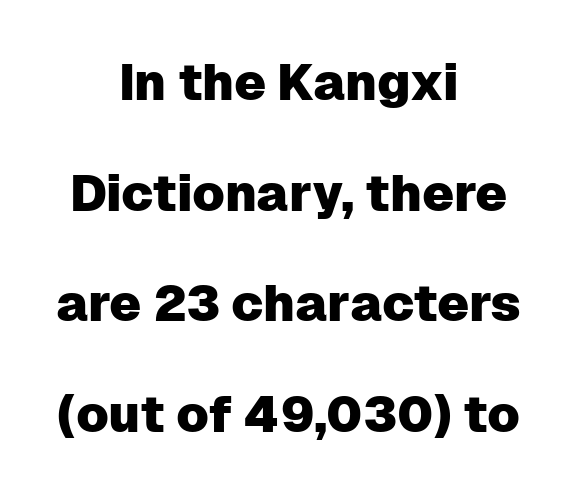
Q: Is the text italic (slanted)? A: No, it is upright.
Q: Is the typeface a serif or a sans-serif typeface? A: Sans-serif.
Q: Is the text underlined? A: No.
Q: How is the paragraph aligned? A: Centered.
Q: Is the spacing between letters normal or unusually wide? A: Normal.
Q: Is the spacing between lines tight, normal or loose? A: Loose.
Q: Width (condensed, normal, or wide)? A: Normal.
Q: Stroke contrast? A: Low.
Q: x-height? A: Medium.
Q: Monospaced? A: No.
